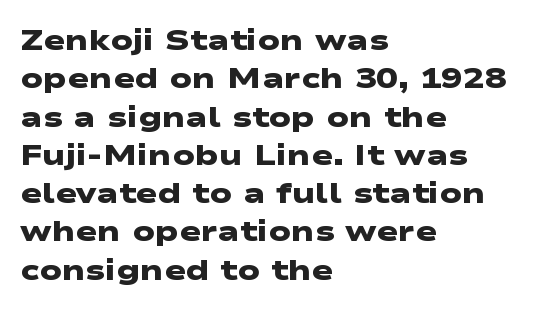
Is the type bold? Yes — the strokes are clearly thick and heavy. Line starts are locked; line ends wander. Descenders are the only things crossing below the line. Leading: standard.
